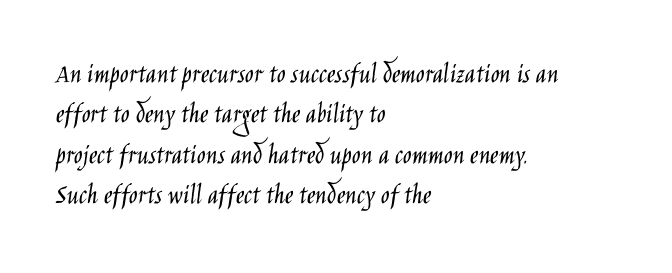
Each new line begins a customary step beneath the previous one. The passage shown has conventional tracking throughout. A sans-serif font was chosen for this passage. The ragged edge is on the right, which tells us the setting is flush left. Note the varied advance widths — an 'i' is clearly narrower than an 'm'.
